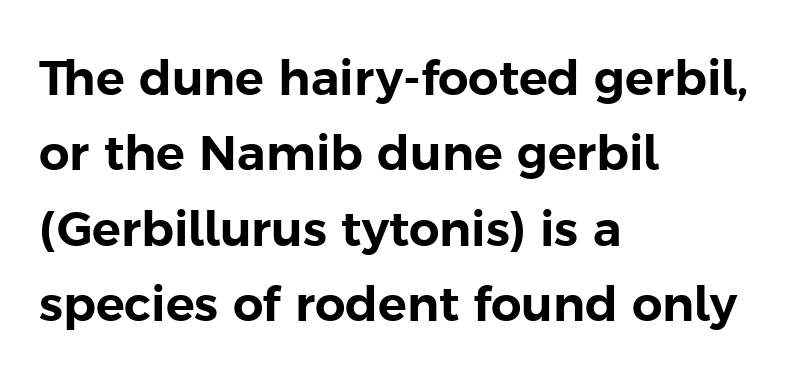
Q: Is the text italic (slanted)? A: No, it is upright.
Q: Is the typeface a serif or a sans-serif typeface? A: Sans-serif.
Q: Is the text underlined? A: No.
Q: How is the paragraph aligned? A: Left-aligned.
Q: Is the spacing between letters normal or unusually wide? A: Normal.
Q: Is the spacing between lines tight, normal or loose? A: Normal.
Q: Width (condensed, normal, or wide)? A: Normal.
Q: Stroke contrast? A: Low.
Q: x-height? A: Medium.
Q: Monospaced? A: No.
